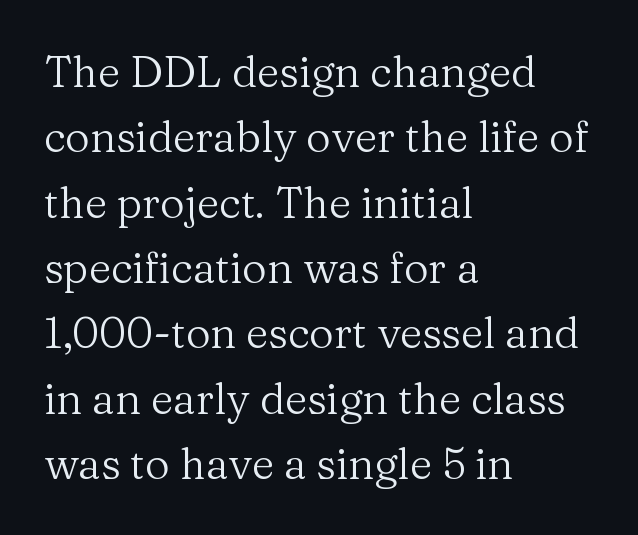
Q: Is the text bold? A: No.
Q: Is the text italic (slanted)? A: No, it is upright.
Q: Is the typeface a serif or a sans-serif typeface? A: Serif.
Q: Is the text underlined? A: No.
Q: How is the paragraph aligned? A: Left-aligned.
Q: Is the spacing between letters normal or unusually wide? A: Normal.
Q: Is the spacing between lines tight, normal or loose? A: Normal.
Q: Width (condensed, normal, or wide)? A: Normal.
Q: Stroke contrast? A: Medium.
Q: x-height? A: Medium.
Q: Monospaced? A: No.
